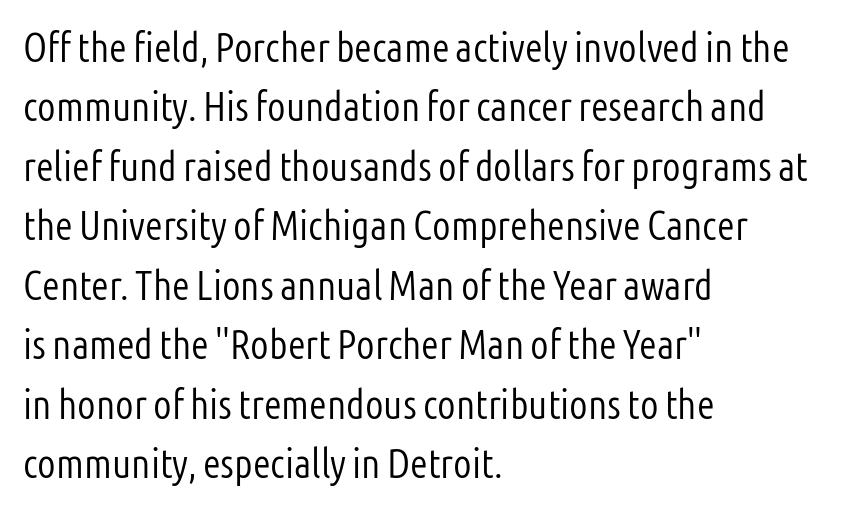
The horizontal fit of the characters is conventional and even. Quick note: not italic, upright. Are there feet on the stems? There aren't — it's a sans. A typesetter would call this proportional, since set widths differ per character.
